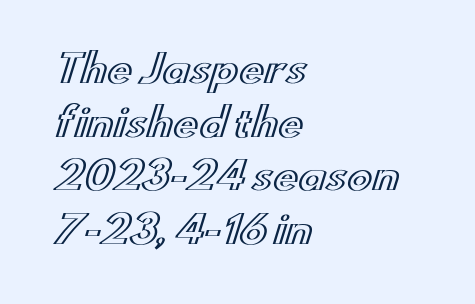
Nothing unusual about the tracking: characters are spaced as the font intends. The passage shown is not underscored anywhere. Quick note: interline space is typical. The face used here is proportionally spaced, like ordinary book or web type. Casual observation: everything's shoved over to the left.
